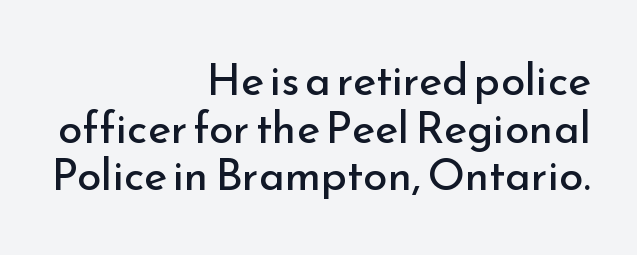
{"serif": "no", "italic": "no", "bold": "no", "weight": "regular", "width": "normal", "stroke_contrast": "low", "x_height": "small", "monospaced": "no", "underline": "no", "align": "right", "line_spacing": "tight", "line_spacing_ratio": 1.08, "letter_spacing": "normal", "letter_spacing_em": 0.0, "glyph_px": 44}
